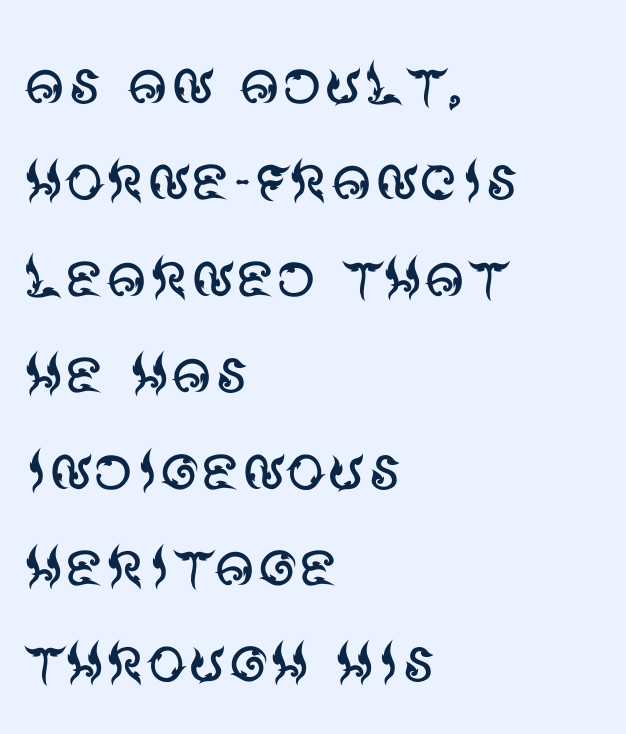
{"serif": "no", "italic": "no", "bold": "no", "weight": "regular", "width": "normal", "stroke_contrast": "medium", "x_height": "large", "monospaced": "no", "underline": "no", "align": "left", "line_spacing_ratio": 1.22, "letter_spacing": "normal", "letter_spacing_em": 0.0, "glyph_px": 79}
